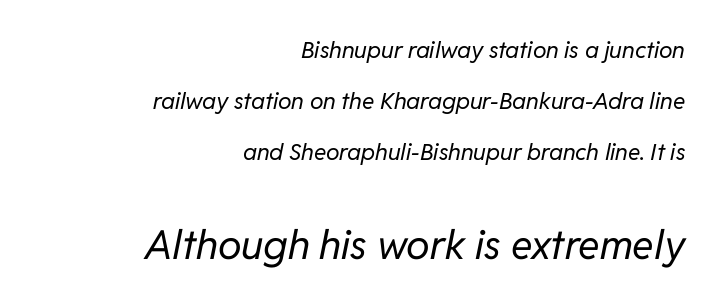
Q: Is the text bold? A: No.
Q: Is the text italic (slanted)? A: Yes, it leans right by about 11 degrees.
Q: Is the text underlined? A: No.
Q: How is the paragraph aligned? A: Right-aligned.
Q: Is the spacing between letters normal or unusually wide? A: Normal.
Q: Is the spacing between lines tight, normal or loose? A: Loose.
Q: Which block of text is set in a larger size, the first (top) or the second (bottom)? A: The second (bottom) one.
Q: Width (condensed, normal, or wide)? A: Normal.
Q: Stroke contrast? A: Low.
Q: x-height? A: Medium.
Q: Monospaced? A: No.
